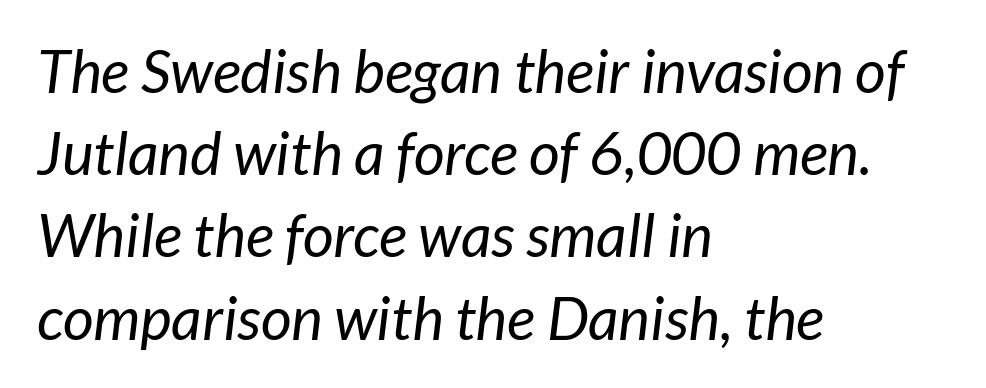
Is the type heavy? It reads as light-to-regular instead. Baseline-to-baseline distance is the conventional proportion of letter height. Layout note: lines flush left. Serifs: no, the terminals of the letterforms are clean. Caption: standard tracking, unaltered. Each letter keeps its own natural width here, so spacing adapts to shape.
